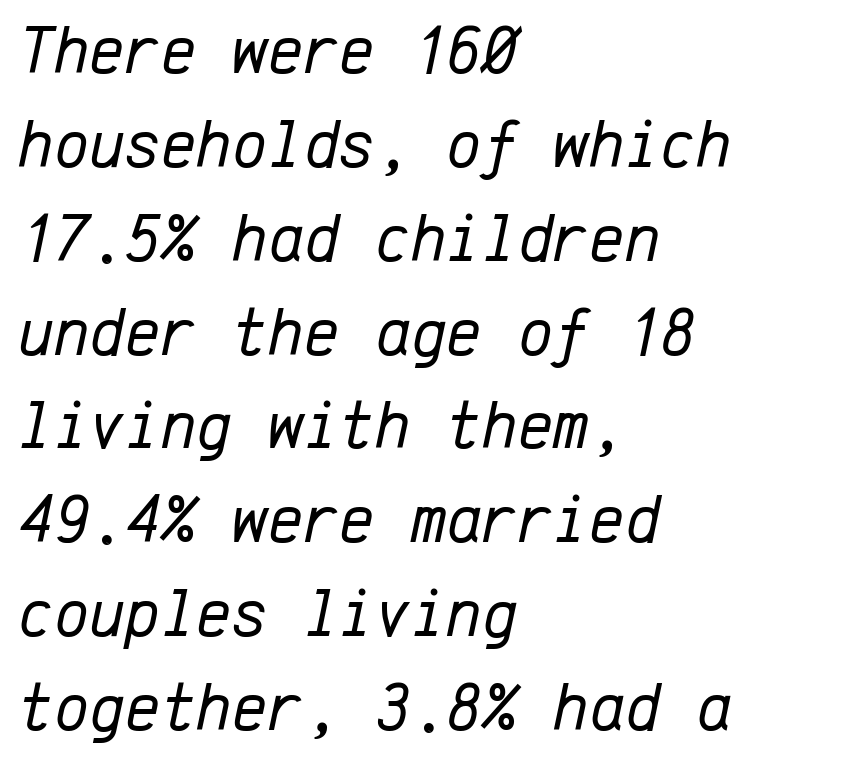
{"italic": "yes", "lean": "right", "slant_degrees": 12, "bold": "no", "weight": "regular", "width": "normal", "stroke_contrast": "low", "x_height": "medium", "monospaced": "yes", "underline": "no", "align": "left", "line_spacing": "normal", "line_spacing_ratio": 1.38, "letter_spacing": "normal", "letter_spacing_em": 0.0, "glyph_px": 68}
